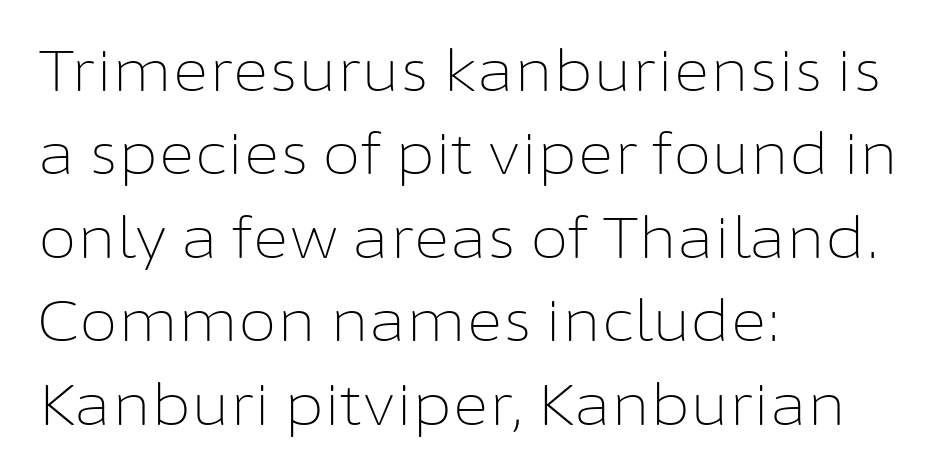
The horizontal fit of the characters is conventional and even. Decoration check: the copy has no underline. You could not count columns in this text — the font is proportionally spaced. Compared with a typical body face, this is equally light or lighter still. Does the copy run flush right? No — it runs flush left. Look at the bottom of the vertical strokes: they stop flat, with no serifs.
